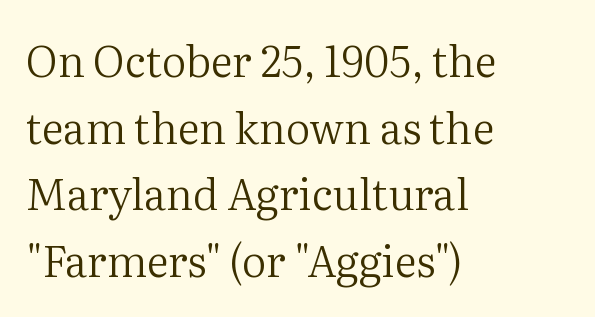
Q: Is the text bold? A: No.
Q: Is the text italic (slanted)? A: No, it is upright.
Q: Is the typeface a serif or a sans-serif typeface? A: Serif.
Q: Is the text underlined? A: No.
Q: How is the paragraph aligned? A: Left-aligned.
Q: Is the spacing between letters normal or unusually wide? A: Normal.
Q: Is the spacing between lines tight, normal or loose? A: Normal.
Q: Width (condensed, normal, or wide)? A: Normal.
Q: Stroke contrast? A: Medium.
Q: x-height? A: Medium.
Q: Monospaced? A: No.
